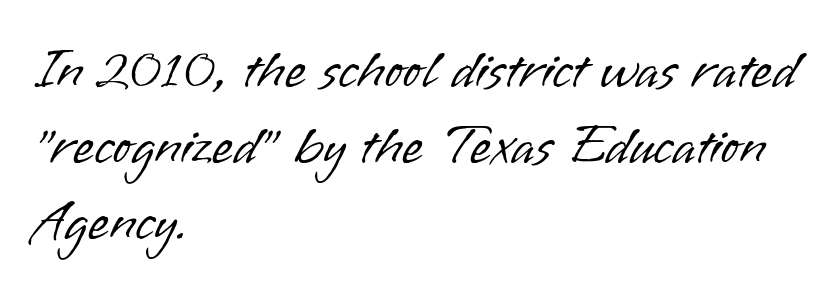
Just letters on the line, the space beneath them empty. In CSS terms this would be text-align: left. Are there feet on the stems? There aren't — it's a sans. What's the leading like? Ordinary, nothing unusual.
